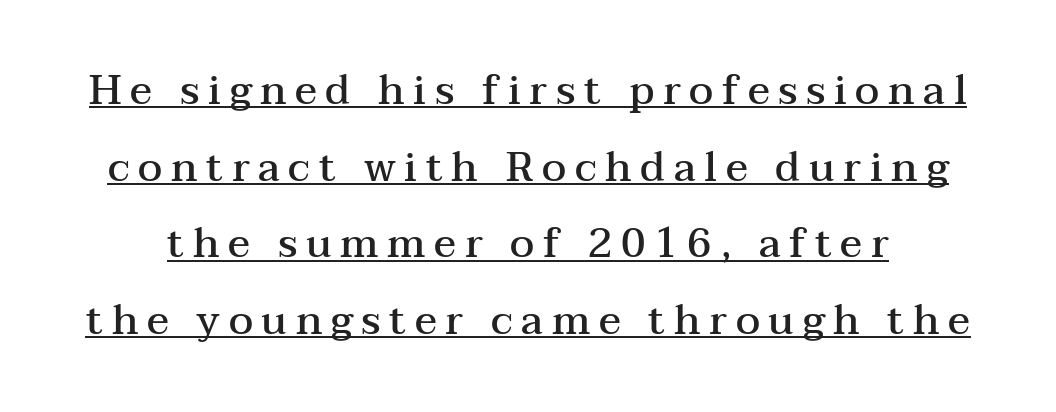
The image shows 41 px semibold, wide serif type, upright; set line spacing 1.87x, unusually wide letter spacing (+0.21 em), underlined; medium stroke contrast and a medium x-height.
